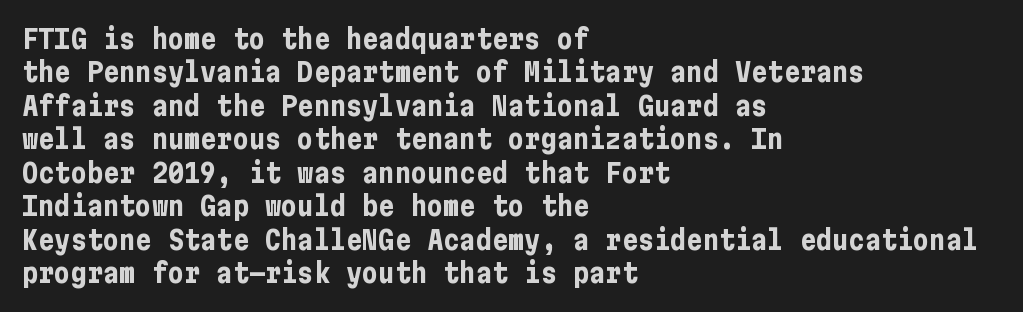
There is no visible air inserted between adjacent glyphs. Compared with a centered layout, this one pins lines to the left instead. The strokes are fattened all the way to bold. A typesetter would mark this as roman, not italic. The words here are not underlined.
